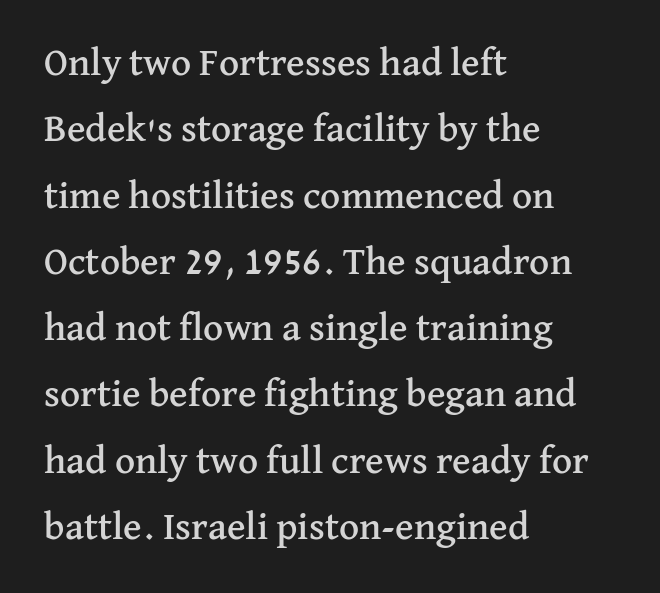
The image shows 39 px serif type, upright; set left-aligned, normal line spacing (1.7x), normal letter spacing, not underlined; medium stroke contrast and a medium x-height.
